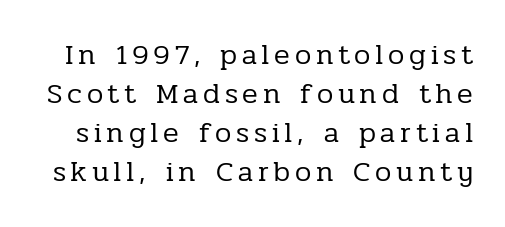
Q: Is the text bold? A: No.
Q: Is the text italic (slanted)? A: No, it is upright.
Q: Is the typeface a serif or a sans-serif typeface? A: Serif.
Q: Is the text underlined? A: No.
Q: Is the spacing between lines tight, normal or loose? A: Normal.
Q: Width (condensed, normal, or wide)? A: Normal.
Q: Stroke contrast? A: Low.
Q: x-height? A: Medium.
Q: Monospaced? A: No.
